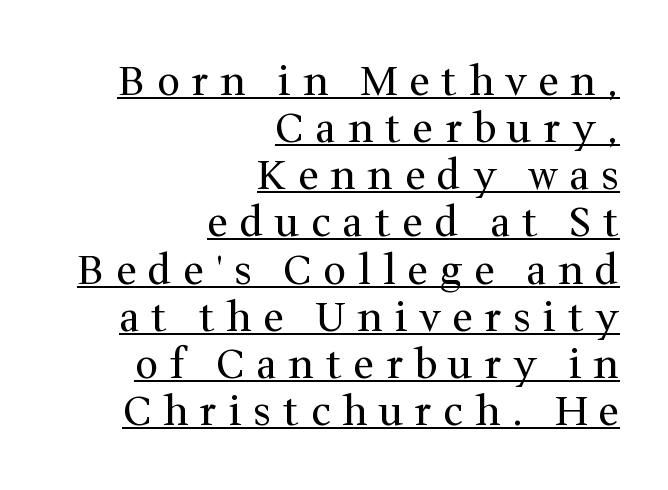
Q: Is the text bold? A: No.
Q: Is the text italic (slanted)? A: No, it is upright.
Q: Is the typeface a serif or a sans-serif typeface? A: Serif.
Q: Is the text underlined? A: Yes.
Q: How is the paragraph aligned? A: Right-aligned.
Q: Is the spacing between letters normal or unusually wide? A: Unusually wide.
Q: Is the spacing between lines tight, normal or loose? A: Tight.
Q: Width (condensed, normal, or wide)? A: Normal.
Q: Stroke contrast? A: Medium.
Q: x-height? A: Medium.
Q: Monospaced? A: No.
